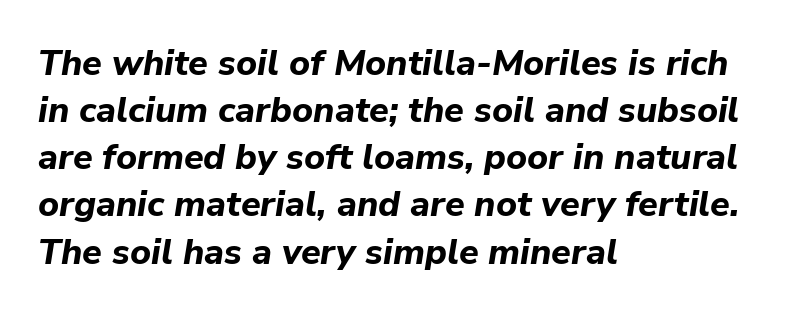
The image shows 36 px bold type, italic (leaning right); set left-aligned, normal line spacing (1.31x), normal letter spacing, not underlined; low stroke contrast and a medium x-height.
